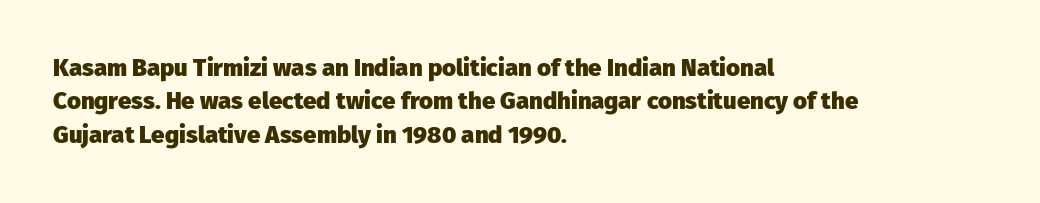
{"italic": "no", "bold": "yes", "underline": "no", "align": "left", "line_spacing": "normal", "line_spacing_ratio": 1.39, "letter_spacing": "normal", "letter_spacing_em": 0.0, "glyph_px": 24}
